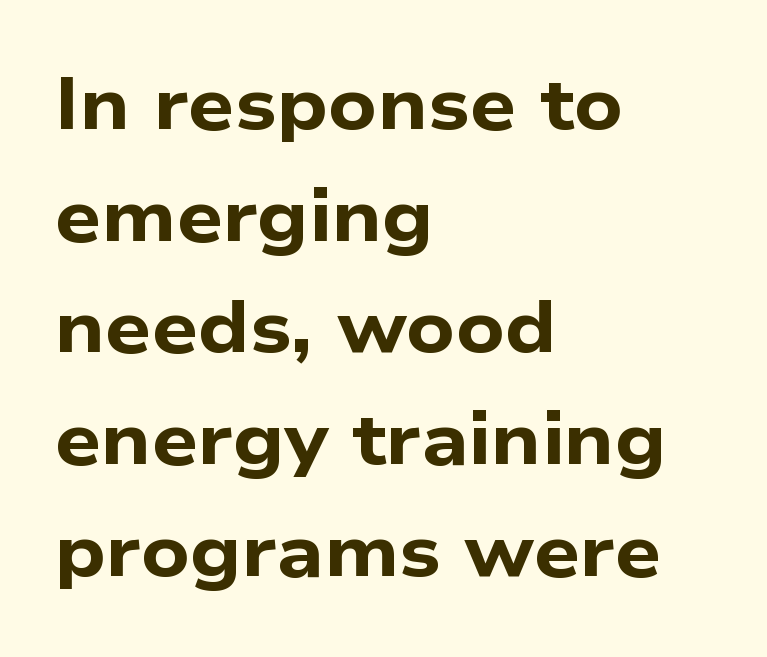
{"serif": "no", "bold": "yes", "weight": "bold", "width": "wide", "stroke_contrast": "low", "x_height": "medium", "monospaced": "no", "underline": "no", "align": "left", "line_spacing": "normal", "line_spacing_ratio": 1.53, "letter_spacing": "normal", "letter_spacing_em": 0.0, "glyph_px": 73}
